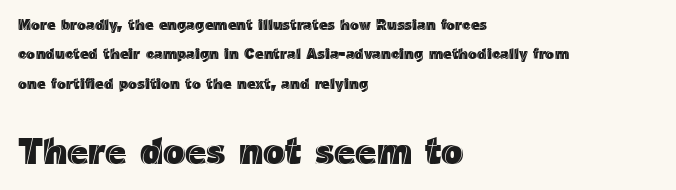
{"italic": "no", "width": "normal", "x_height": "medium", "monospaced": "no", "underline": "no", "align": "left", "line_spacing": "loose", "line_spacing_ratio": 1.96, "letter_spacing": "normal", "letter_spacing_em": 0.0, "larger_block": "second", "size_ratio": 2.47, "glyph_px": 37}
